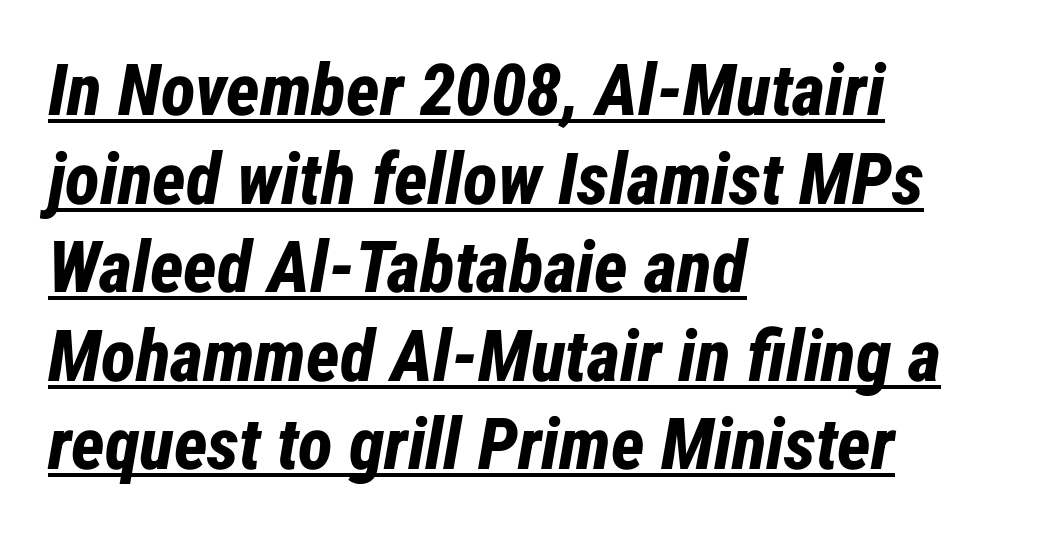
The image shows 72 px bold, condensed type, italic (leaning right); set left-aligned, line spacing 1.23x, normal letter spacing, underlined; low stroke contrast and a medium x-height.
